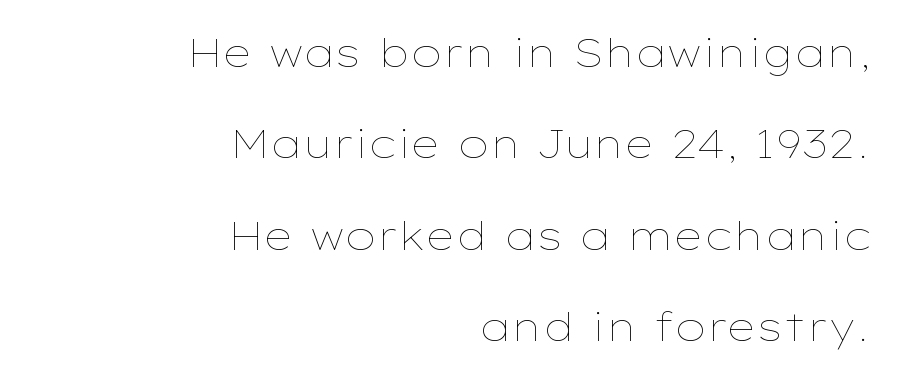
{"italic": "no", "bold": "no", "weight": "thin", "width": "wide", "stroke_contrast": "low", "x_height": "medium", "monospaced": "no", "underline": "no", "align": "right", "line_spacing": "loose", "line_spacing_ratio": 2.34, "letter_spacing": "normal", "letter_spacing_em": 0.0, "glyph_px": 39}
